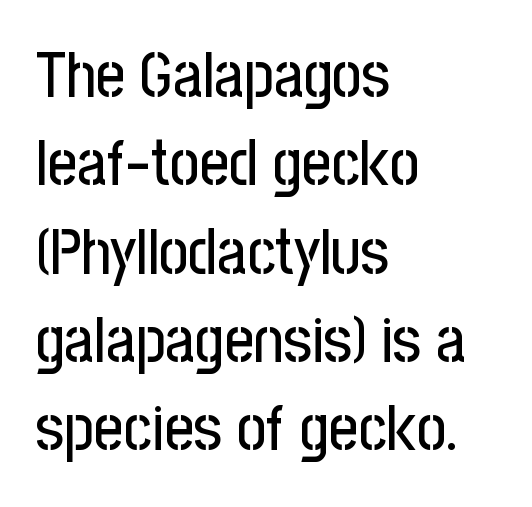
Q: Is the text italic (slanted)? A: No, it is upright.
Q: Is the typeface a serif or a sans-serif typeface? A: Sans-serif.
Q: Is the text underlined? A: No.
Q: How is the paragraph aligned? A: Left-aligned.
Q: Is the spacing between letters normal or unusually wide? A: Normal.
Q: Is the spacing between lines tight, normal or loose? A: Normal.
Q: Width (condensed, normal, or wide)? A: Condensed.
Q: Stroke contrast? A: Low.
Q: x-height? A: Medium.
Q: Monospaced? A: No.
